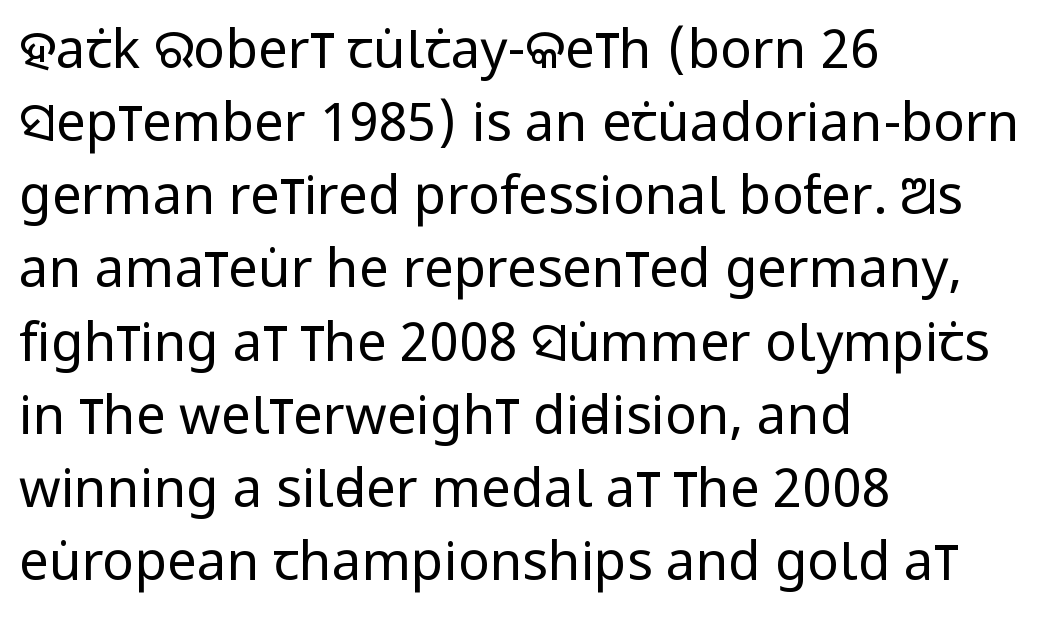
{"serif": "no", "italic": "no", "bold": "no", "weight": "regular", "width": "condensed", "stroke_contrast": "low", "x_height": "large", "monospaced": "no", "underline": "no", "align": "left", "line_spacing": "normal", "line_spacing_ratio": 1.38, "letter_spacing": "normal", "letter_spacing_em": 0.0, "glyph_px": 53}
